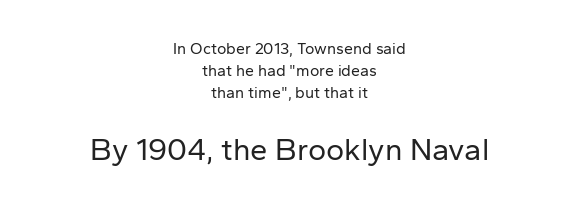
Q: Is the text bold? A: No.
Q: Is the text italic (slanted)? A: No, it is upright.
Q: Is the typeface a serif or a sans-serif typeface? A: Sans-serif.
Q: Is the text underlined? A: No.
Q: How is the paragraph aligned? A: Centered.
Q: Is the spacing between letters normal or unusually wide? A: Normal.
Q: Is the spacing between lines tight, normal or loose? A: Normal.
Q: Which block of text is set in a larger size, the first (top) or the second (bottom)? A: The second (bottom) one.
Q: Width (condensed, normal, or wide)? A: Normal.
Q: Stroke contrast? A: Low.
Q: x-height? A: Medium.
Q: Monospaced? A: No.
